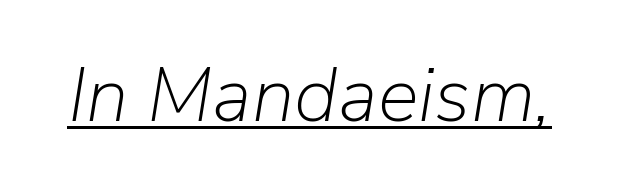
{"italic": "yes", "lean": "right", "slant_degrees": 9, "bold": "no", "weight": "light", "width": "normal", "stroke_contrast": "low", "x_height": "medium", "monospaced": "no", "underline": "yes", "letter_spacing": "normal", "letter_spacing_em": 0.0, "glyph_px": 77}
